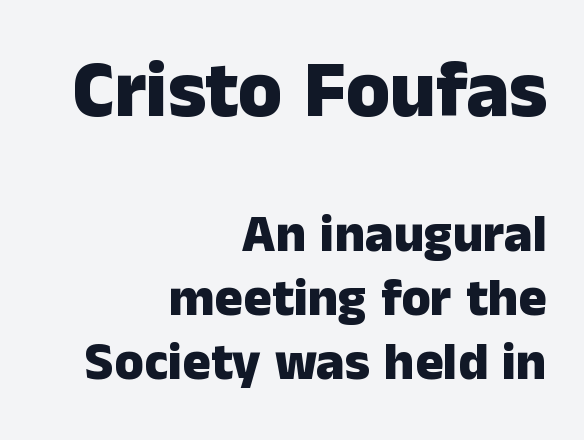
{"serif": "no", "italic": "no", "bold": "yes", "weight": "heavy", "width": "normal", "stroke_contrast": "low", "x_height": "medium", "monospaced": "no", "underline": "no", "align": "right", "line_spacing_ratio": 1.21, "letter_spacing": "normal", "letter_spacing_em": 0.0, "larger_block": "first", "size_ratio": 1.51, "glyph_px": 80}
